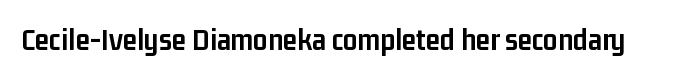
Is the letter spacing exaggerated? No — it looks like the ordinary default. The characters display no serif detailing; their extremities are plain. The space beneath each line is pristine and unruled. Think of a printed novel: that variable character pitch is what you see here.
